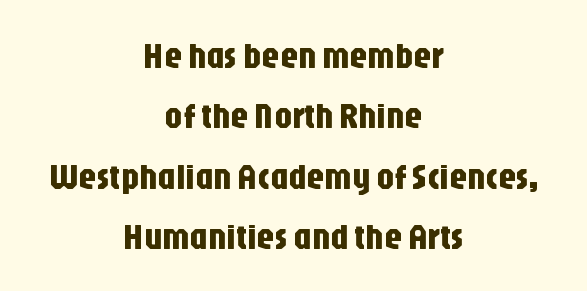
The image shows 36 px condensed sans-serif type, upright; set centered, normal line spacing (1.68x), normal letter spacing, not underlined; low stroke contrast and a large x-height.
